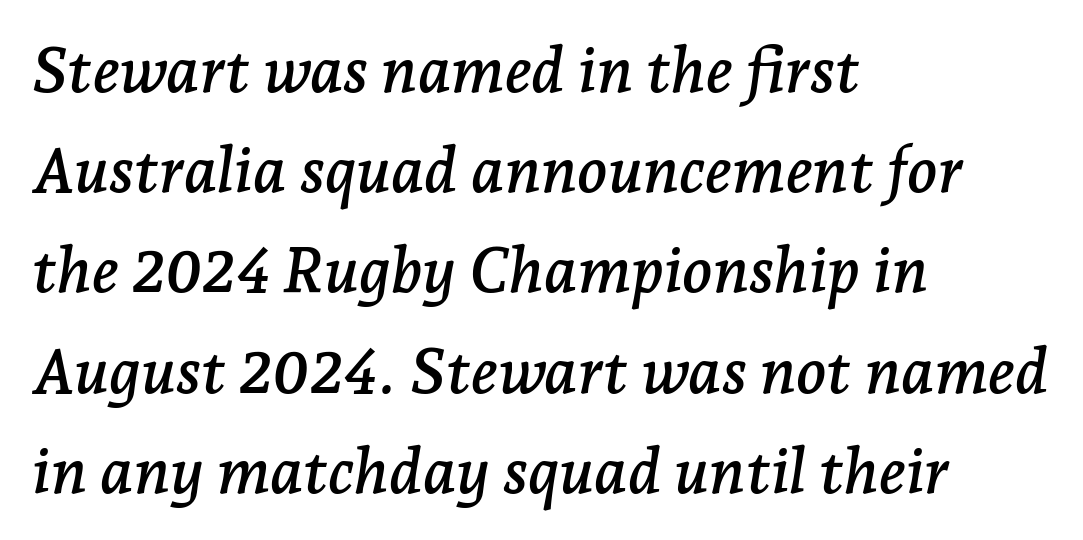
Q: Is the text italic (slanted)? A: Yes, it leans right by about 7 degrees.
Q: Is the typeface a serif or a sans-serif typeface? A: Serif.
Q: Is the text underlined? A: No.
Q: How is the paragraph aligned? A: Left-aligned.
Q: Is the spacing between letters normal or unusually wide? A: Normal.
Q: Is the spacing between lines tight, normal or loose? A: Normal.
Q: Width (condensed, normal, or wide)? A: Normal.
Q: Stroke contrast? A: Low.
Q: x-height? A: Medium.
Q: Monospaced? A: No.
